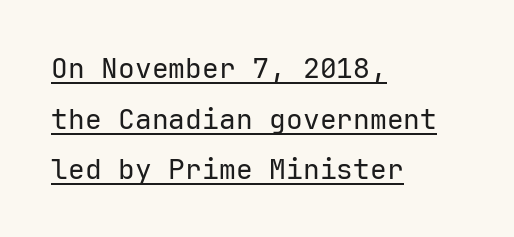
One-word summary of the alignment: left. These characters rest on top of a visible drawn line. Caption: face not bold, strokes unweighted. Upright lettering throughout.
